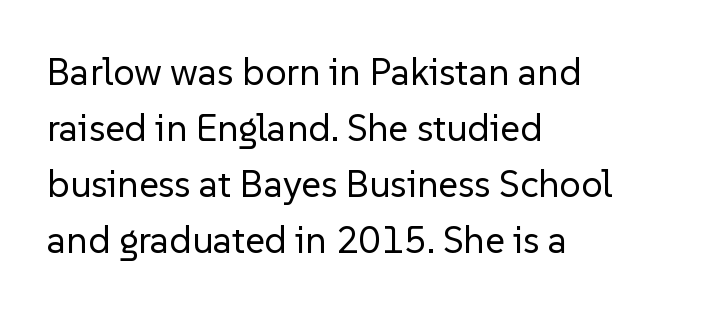
Q: Is the text bold? A: No.
Q: Is the text italic (slanted)? A: No, it is upright.
Q: Is the typeface a serif or a sans-serif typeface? A: Sans-serif.
Q: Is the text underlined? A: No.
Q: How is the paragraph aligned? A: Left-aligned.
Q: Is the spacing between letters normal or unusually wide? A: Normal.
Q: Is the spacing between lines tight, normal or loose? A: Normal.
Q: Width (condensed, normal, or wide)? A: Normal.
Q: Stroke contrast? A: Low.
Q: x-height? A: Medium.
Q: Monospaced? A: No.
